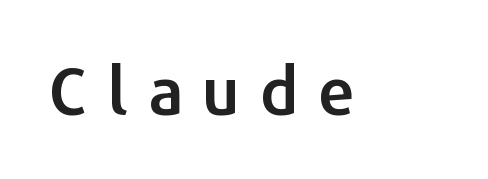
Lines of text with bare space underneath. Compared with typical body copy, the letter spacing here is much looser. Character widths vary here, with narrow letters taking less room than wide ones. The rendering shows plain stroke endings on the letterforms — a sans-serif design.
